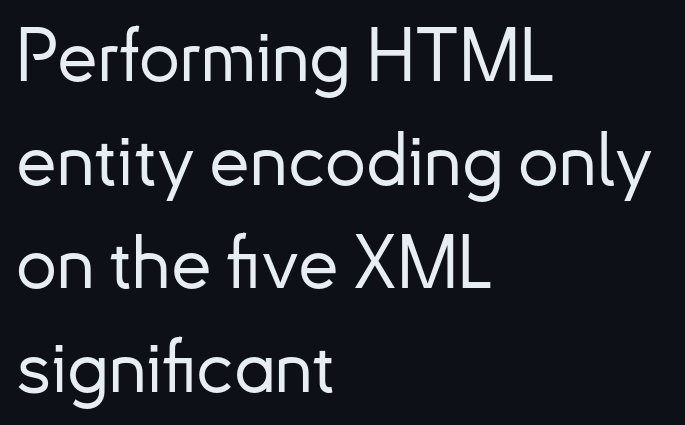
Regarding leading, the lines here are spaced in the standard way. These lines keep a tight, regular rhythm from letter to letter. You could not count columns in this text — the font is proportionally spaced. Grotesque or geometric, the face here clearly has no serifs.
